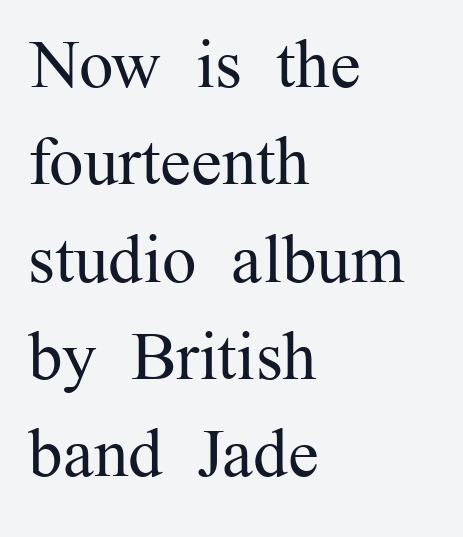
Q: Is the text bold? A: No.
Q: Is the text italic (slanted)? A: No, it is upright.
Q: Is the typeface a serif or a sans-serif typeface? A: Serif.
Q: Is the text underlined? A: No.
Q: How is the paragraph aligned? A: Left-aligned.
Q: Is the spacing between letters normal or unusually wide? A: Normal.
Q: Is the spacing between lines tight, normal or loose? A: Normal.
Q: Width (condensed, normal, or wide)? A: Normal.
Q: Stroke contrast? A: Medium.
Q: x-height? A: Medium.
Q: Monospaced? A: No.
